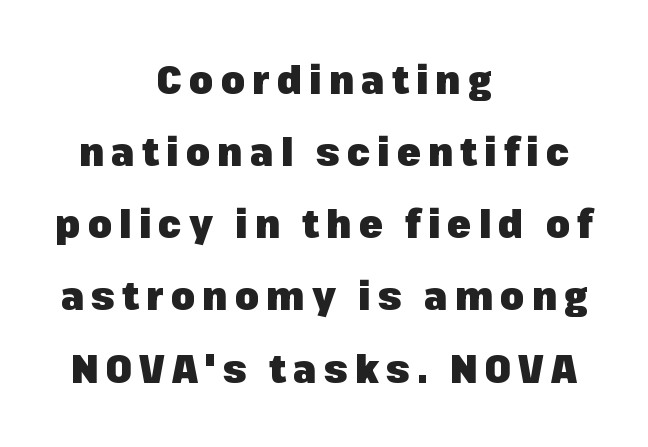
Q: Is the text bold? A: Yes.
Q: Is the text italic (slanted)? A: No, it is upright.
Q: Is the typeface a serif or a sans-serif typeface? A: Sans-serif.
Q: Is the text underlined? A: No.
Q: How is the paragraph aligned? A: Centered.
Q: Width (condensed, normal, or wide)? A: Normal.
Q: Stroke contrast? A: Low.
Q: x-height? A: Medium.
Q: Monospaced? A: No.
